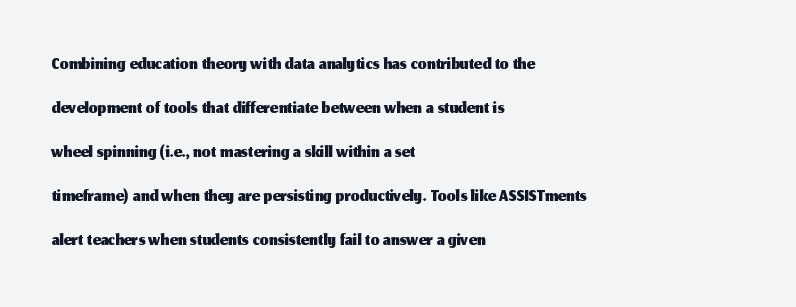
Q: Is the text italic (slanted)? A: No, it is upright.
Q: Is the typeface a serif or a sans-serif typeface? A: Sans-serif.
Q: Is the text underlined? A: No.
Q: How is the paragraph aligned? A: Left-aligned.
Q: Is the spacing between letters normal or unusually wide? A: Normal.
Q: Is the spacing between lines tight, normal or loose? A: Normal.
Q: Width (condensed, normal, or wide)? A: Normal.
Q: Stroke contrast? A: Medium.
Q: x-height? A: Medium.
Q: Monospaced? A: No.
